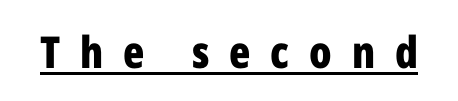
The image shows 44 px bold, condensed sans-serif type, upright; set unusually wide letter spacing (+0.45 em), underlined; low stroke contrast and a medium x-height.
